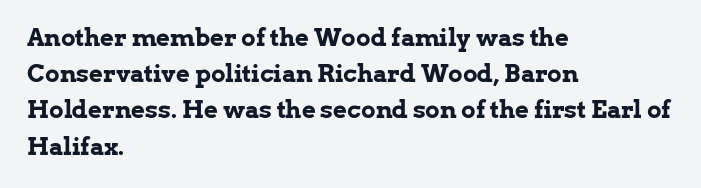
The image shows 24 px bold type, upright; set left-aligned, normal line spacing (1.51x), normal letter spacing, not underlined.
